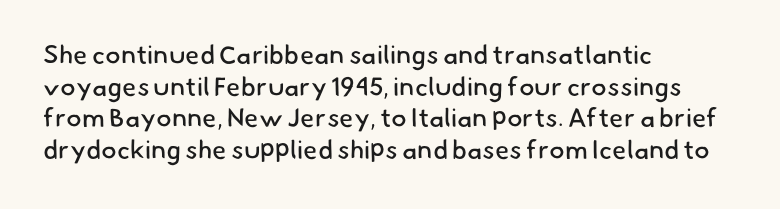
The horizontal fit of the characters is conventional and even. Any mark beneath the type? The region is blank. The passage shown is not bold in any degree. The text block is weighted toward the left margin, trailing off unevenly rightward.
